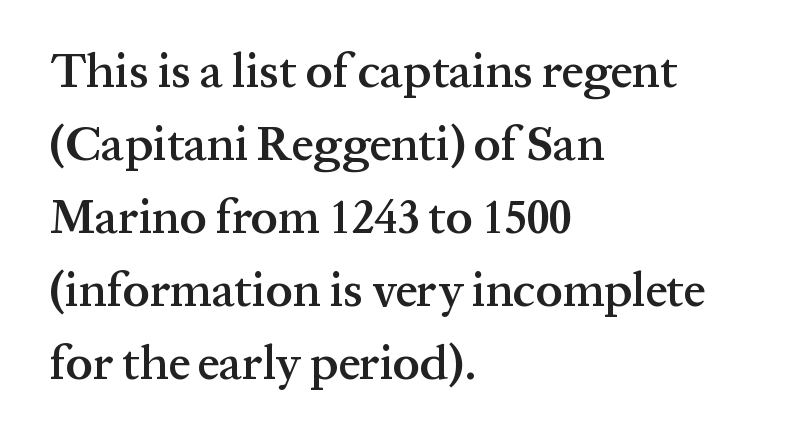
Q: Is the text bold? A: Semi-bold.
Q: Is the text italic (slanted)? A: No, it is upright.
Q: Is the typeface a serif or a sans-serif typeface? A: Serif.
Q: Is the text underlined? A: No.
Q: How is the paragraph aligned? A: Left-aligned.
Q: Is the spacing between letters normal or unusually wide? A: Normal.
Q: Is the spacing between lines tight, normal or loose? A: Normal.
Q: Width (condensed, normal, or wide)? A: Normal.
Q: Stroke contrast? A: Medium.
Q: x-height? A: Medium.
Q: Monospaced? A: No.
